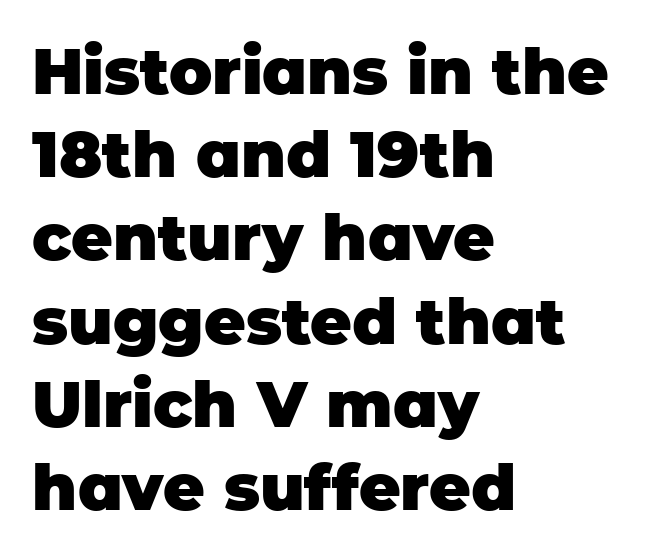
The image shows 64 px heavy sans-serif type, upright; set left-aligned, normal line spacing (1.3x), normal letter spacing, not underlined; low stroke contrast and a large x-height.
